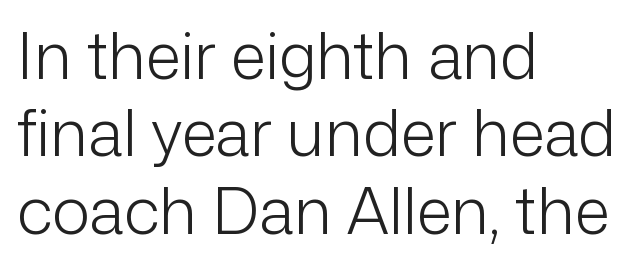
The image shows 64 px light sans-serif type, upright; set left-aligned, line spacing 1.21x, normal letter spacing, not underlined; low stroke contrast and a medium x-height.
